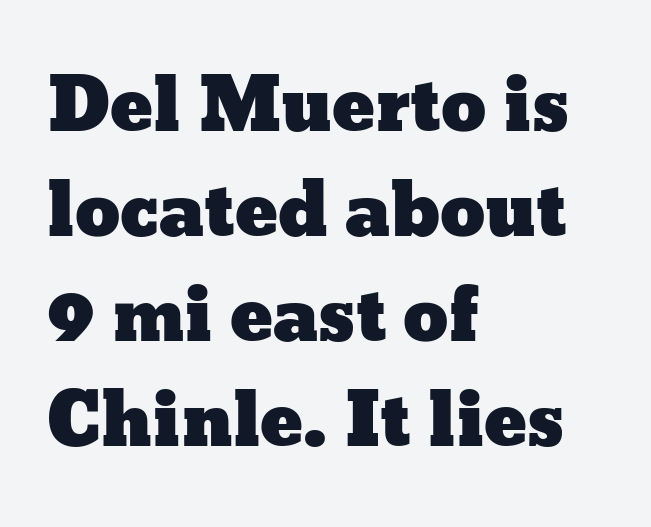
Just letters on the line, the space beneath them empty. Do the letters lean? They stand straight. Successive baselines arrive at the customary interval. Default kerning and tracking; the words read as compact shapes. The rendering uses natural spacing where letterforms have individual widths. The lines in this sample share a left origin and differ only in where they stop.
